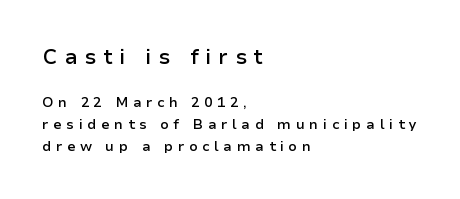
The image shows 21 px text type, upright; set left-aligned, normal line spacing (1.58x), unusually wide letter spacing (+0.32 em), not underlined; the first (top) block is 1.5x larger.
